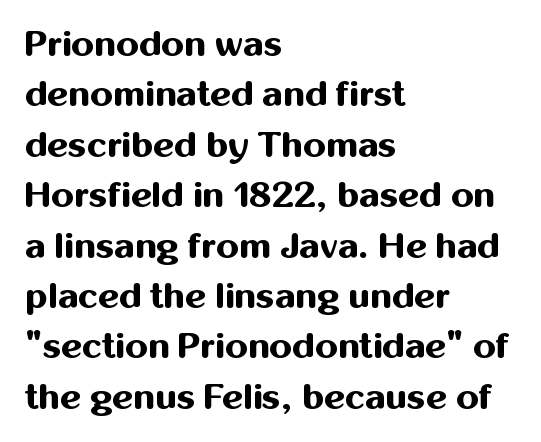
{"serif": "no", "italic": "no", "bold": "yes", "weight": "bold", "width": "normal", "stroke_contrast": "medium", "x_height": "medium", "monospaced": "no", "underline": "no", "align": "left", "line_spacing": "normal", "line_spacing_ratio": 1.4, "letter_spacing": "normal", "letter_spacing_em": 0.0, "glyph_px": 36}
